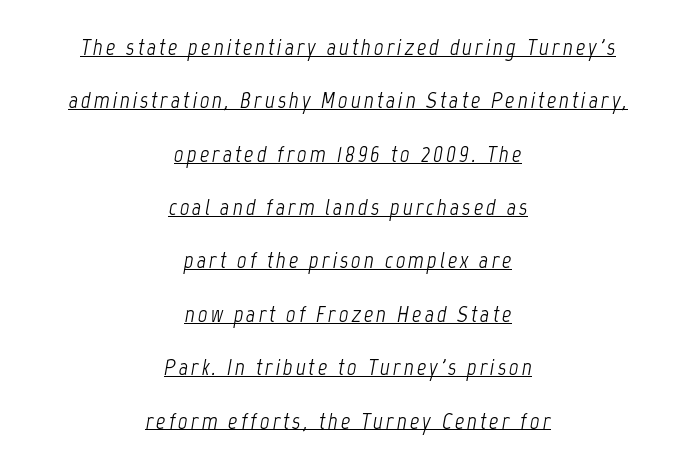
The image shows 23 px text type, italic (leaning right); set centered, loose line spacing (2.32x), underlined.
